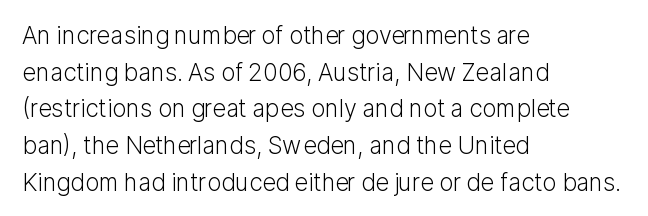
Q: Is the text bold? A: No.
Q: Is the text italic (slanted)? A: No, it is upright.
Q: Is the text underlined? A: No.
Q: How is the paragraph aligned? A: Left-aligned.
Q: Is the spacing between letters normal or unusually wide? A: Normal.
Q: Is the spacing between lines tight, normal or loose? A: Normal.
